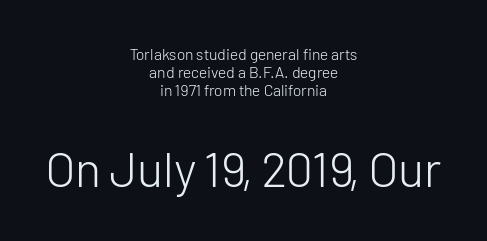
{"serif": "no", "italic": "no", "bold": "no", "weight": "light", "width": "normal", "stroke_contrast": "low", "x_height": "medium", "monospaced": "no", "underline": "no", "align": "center", "line_spacing": "tight", "line_spacing_ratio": 1.14, "letter_spacing": "normal", "letter_spacing_em": 0.0, "larger_block": "second", "size_ratio": 3.06, "glyph_px": 49}
